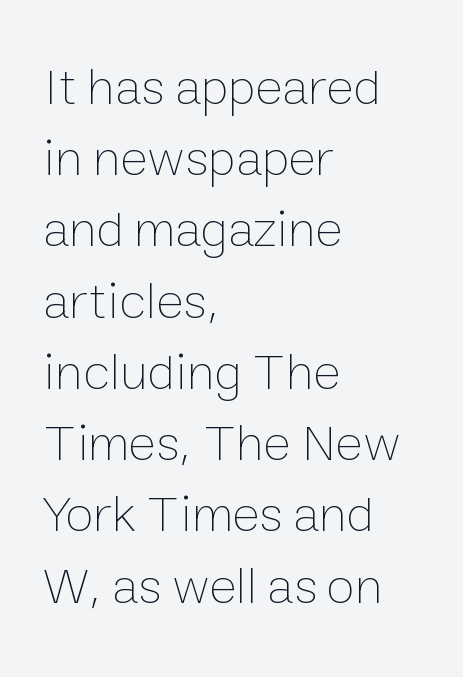
{"italic": "no", "bold": "no", "weight": "thin", "width": "normal", "stroke_contrast": "low", "x_height": "medium", "monospaced": "no", "underline": "no", "align": "left", "line_spacing": "normal", "line_spacing_ratio": 1.37, "letter_spacing": "normal", "letter_spacing_em": 0.0, "glyph_px": 52}
